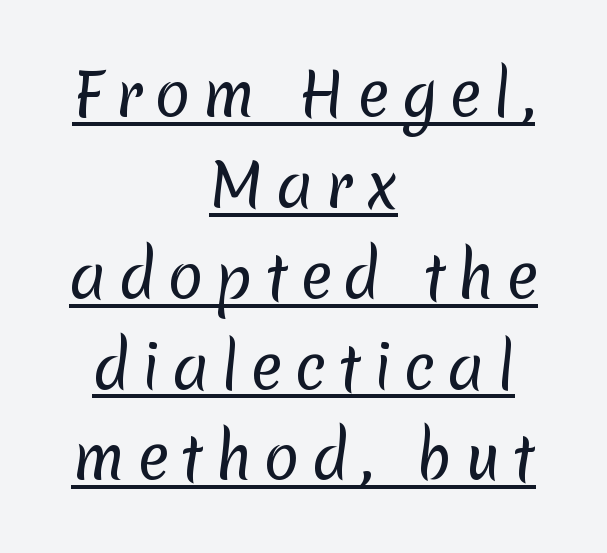
The image shows 59 px regular-weight sans-serif type; set centered, normal line spacing (1.54x), unusually wide letter spacing (+0.2 em), underlined; low stroke contrast and a medium x-height.
